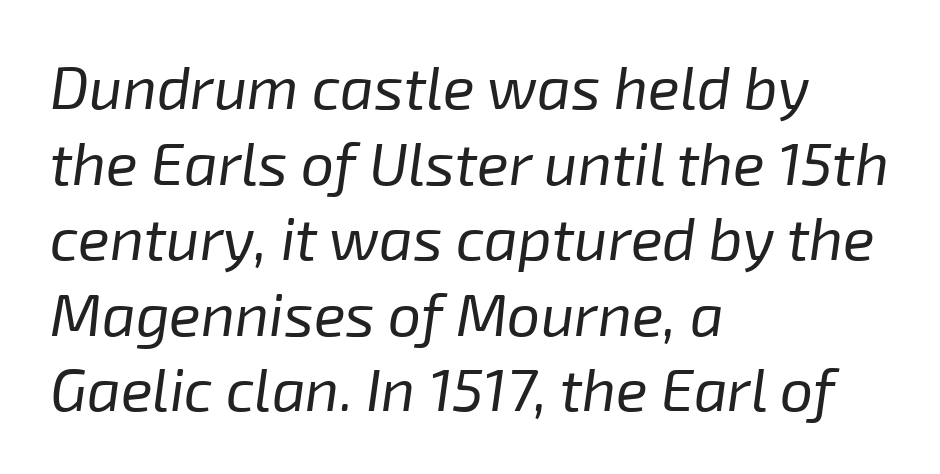
Note the varied advance widths — an 'i' is clearly narrower than an 'm'. Vertical spacing — default. Each stroke keeps to a modest, everyday thickness or less. This sample uses plain, unmodified letter spacing. These lines stack with their left ends in a neat column.
